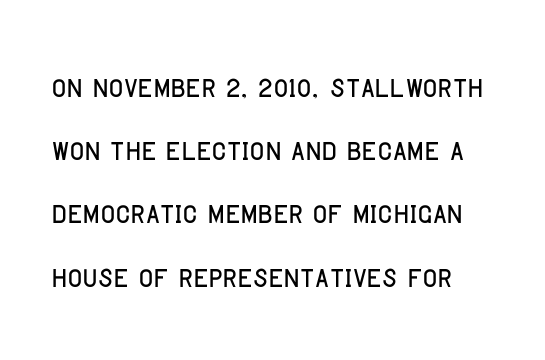
The image shows 40 px condensed sans-serif type, upright; set normal line spacing (1.58x), normal letter spacing, not underlined; low stroke contrast and a large x-height.
